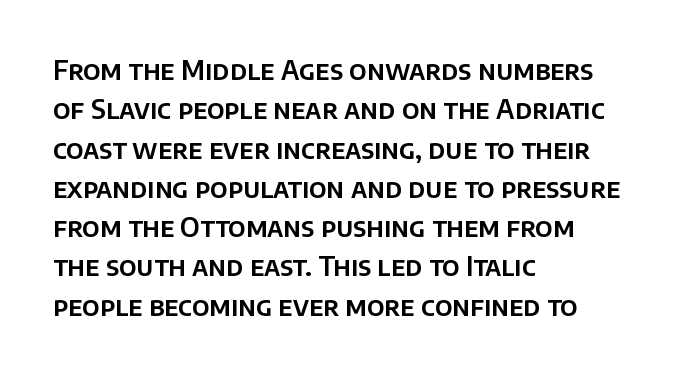
The image shows 26 px text type, upright; set left-aligned, normal line spacing (1.51x), normal letter spacing, not underlined.
